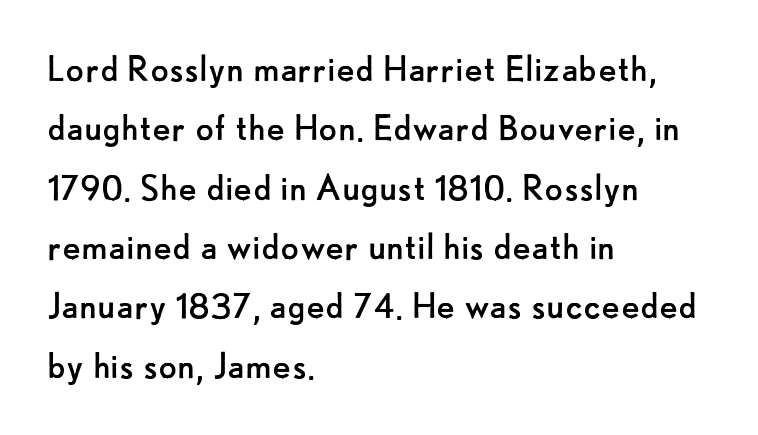
The image shows 43 px regular-weight sans-serif type, upright; set left-aligned, normal line spacing (1.38x), normal letter spacing, not underlined; low stroke contrast and a small x-height.
